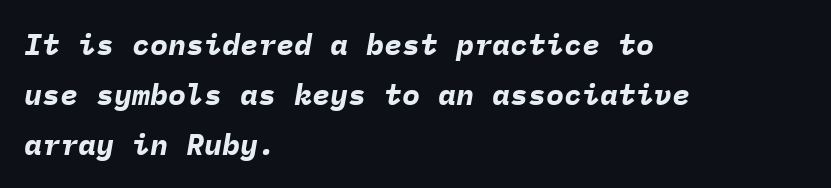
Q: Is the text bold? A: Yes.
Q: Is the text italic (slanted)? A: Yes, it leans right by about 9 degrees.
Q: Is the text underlined? A: No.
Q: How is the paragraph aligned? A: Left-aligned.
Q: Is the spacing between letters normal or unusually wide? A: Normal.
Q: Is the spacing between lines tight, normal or loose? A: Normal.
Q: Width (condensed, normal, or wide)? A: Normal.
Q: Stroke contrast? A: Low.
Q: x-height? A: Medium.
Q: Monospaced? A: Yes.
